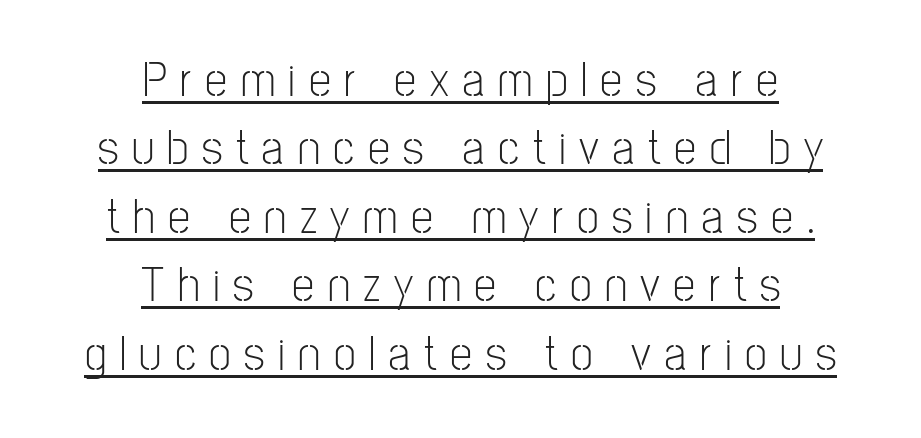
Grotesque or geometric, the face here clearly has no serifs. The space between consecutive lines is moderate. You can see a thin bar hugging the bottom of the glyphs. Does the copy run flush right? No — it is centered line by line. It's the straight-up-and-down kind of type. This reads as an unemphasized weight, regular at the heaviest.
